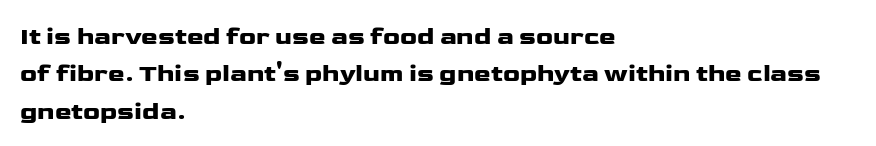
{"italic": "no", "underline": "no", "align": "left", "line_spacing": "normal", "line_spacing_ratio": 1.5, "letter_spacing": "normal", "letter_spacing_em": 0.0, "glyph_px": 25}
